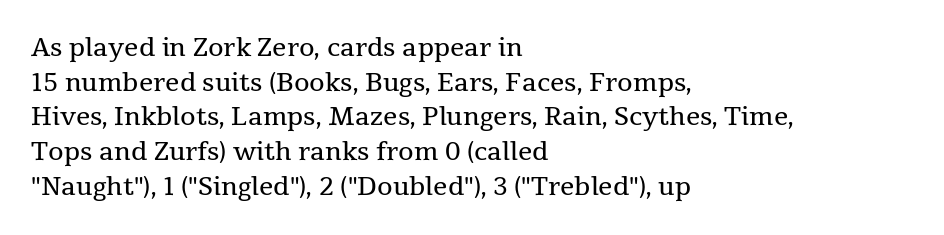
The letters stand straight up with perfectly vertical stems. The typesetter chose a ragged-right arrangement here. What's the leading like? Ordinary, nothing unusual. Nothing unusual about the tracking: characters are spaced as the font intends. Is the stroke heavy? The answer is a plain regular-or-lighter.
